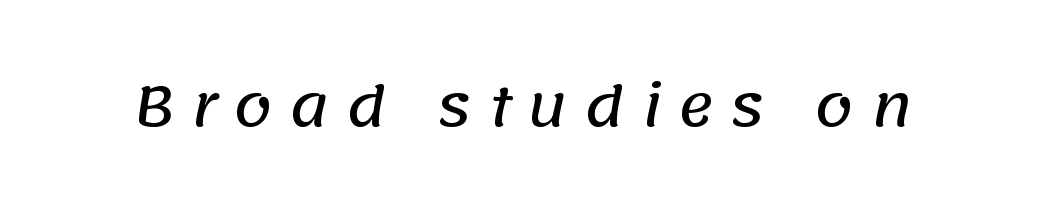
The image shows 55 px sans-serif type; set unusually wide letter spacing (+0.29 em), not underlined; low stroke contrast and a large x-height.
